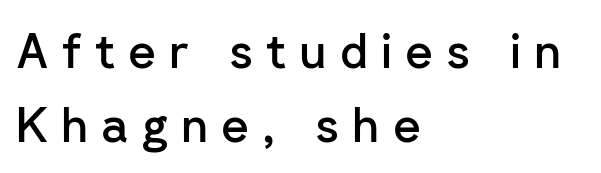
{"serif": "no", "italic": "no", "bold": "semi", "weight": "semibold", "width": "normal", "stroke_contrast": "low", "x_height": "medium", "monospaced": "no", "underline": "no", "align": "left", "line_spacing": "normal", "line_spacing_ratio": 1.55, "letter_spacing": "wide", "letter_spacing_em": 0.27, "glyph_px": 48}
